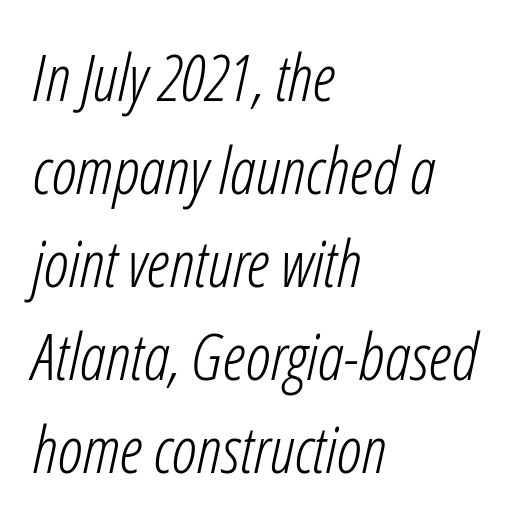
{"italic": "yes", "lean": "right", "slant_degrees": 12, "bold": "no", "weight": "light", "width": "condensed", "stroke_contrast": "low", "x_height": "medium", "monospaced": "no", "underline": "no", "align": "left", "line_spacing": "normal", "line_spacing_ratio": 1.43, "letter_spacing": "normal", "letter_spacing_em": 0.0, "glyph_px": 65}
